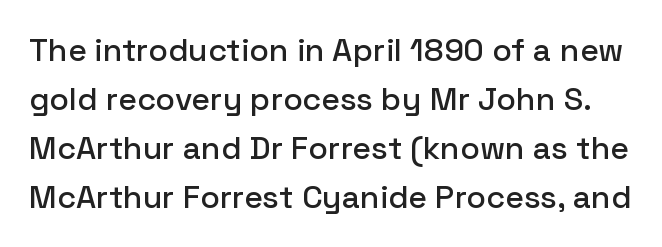
Q: Is the text italic (slanted)? A: No, it is upright.
Q: Is the typeface a serif or a sans-serif typeface? A: Sans-serif.
Q: Is the text underlined? A: No.
Q: Is the spacing between letters normal or unusually wide? A: Normal.
Q: Is the spacing between lines tight, normal or loose? A: Normal.
Q: Width (condensed, normal, or wide)? A: Normal.
Q: Stroke contrast? A: Low.
Q: x-height? A: Medium.
Q: Monospaced? A: No.
